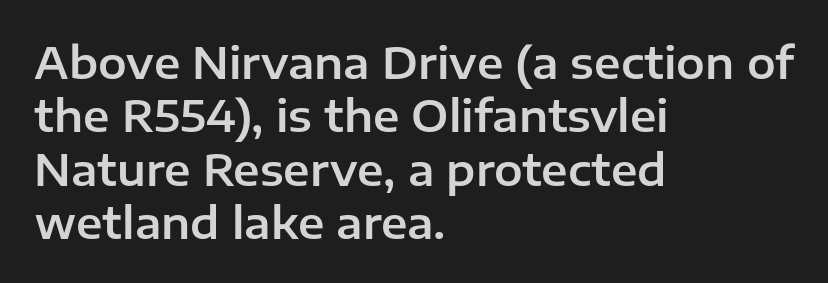
{"serif": "no", "italic": "no", "width": "normal", "stroke_contrast": "low", "x_height": "medium", "monospaced": "no", "underline": "no", "align": "left", "line_spacing_ratio": 1.24, "letter_spacing": "normal", "letter_spacing_em": 0.0, "glyph_px": 43}
